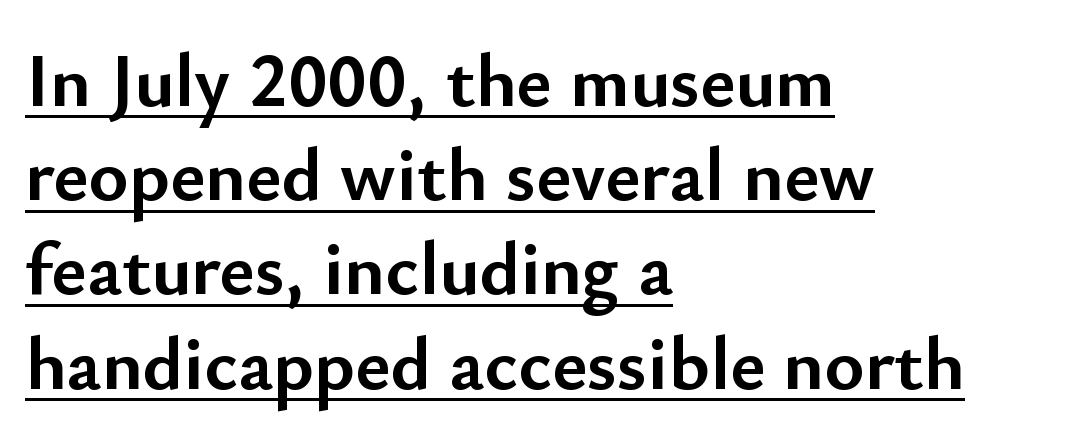
Character widths vary here, with narrow letters taking less room than wide ones. Each word holds together tightly as a unit, with standard inter-letter gaps. The sample's only ornament is a line tracing under the words. The typesetter chose a ragged-right arrangement here. Set as a true bold cut, around the 700 mark.
